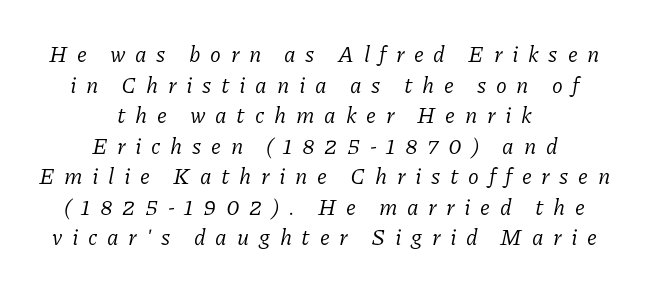
Q: Is the text bold? A: No.
Q: Is the text italic (slanted)? A: Yes, it leans right by about 11 degrees.
Q: Is the text underlined? A: No.
Q: How is the paragraph aligned? A: Centered.
Q: Is the spacing between letters normal or unusually wide? A: Unusually wide.
Q: Is the spacing between lines tight, normal or loose? A: Normal.
